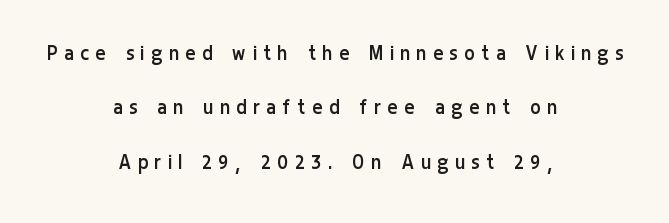
{"italic": "no", "bold": "no", "underline": "no", "align": "center", "line_spacing": "loose", "line_spacing_ratio": 2.36, "letter_spacing": "wide", "letter_spacing_em": 0.32, "glyph_px": 23}
